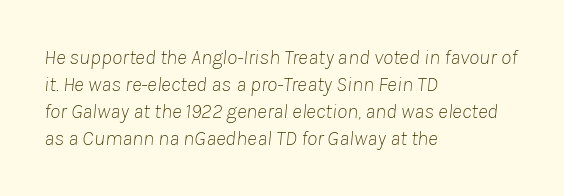
{"italic": "yes", "lean": "right", "slant_degrees": 8, "bold": "no", "underline": "no", "align": "left", "line_spacing": "normal", "line_spacing_ratio": 1.29, "letter_spacing": "normal", "letter_spacing_em": 0.0, "glyph_px": 21}
